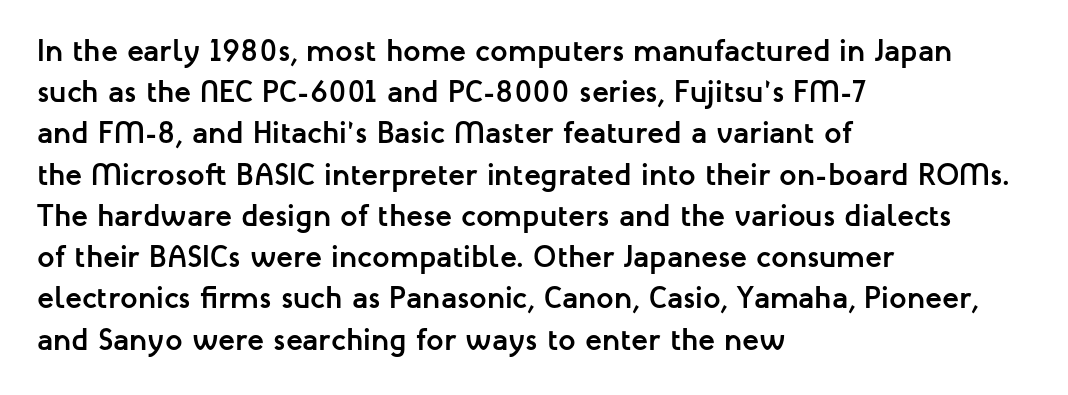
{"serif": "no", "italic": "no", "bold": "yes", "weight": "semibold", "width": "normal", "stroke_contrast": "low", "x_height": "medium", "monospaced": "no", "underline": "no", "align": "left", "line_spacing": "normal", "line_spacing_ratio": 1.33, "letter_spacing": "normal", "letter_spacing_em": 0.0, "glyph_px": 31}
